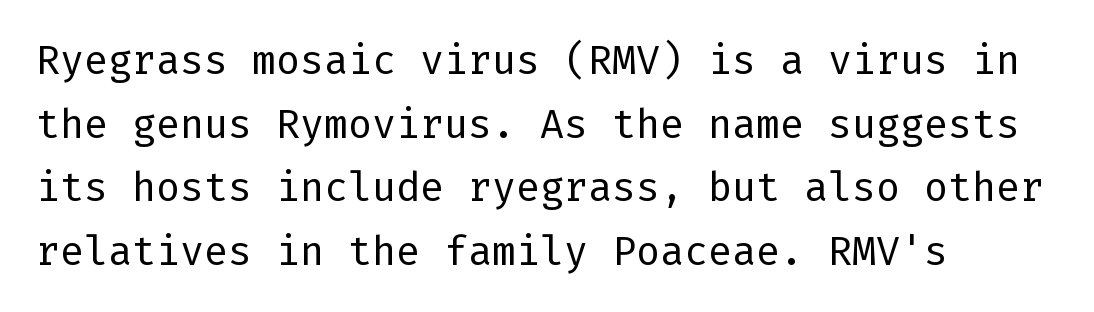
Q: Is the text bold? A: No.
Q: Is the text italic (slanted)? A: No, it is upright.
Q: Is the typeface a serif or a sans-serif typeface? A: Sans-serif.
Q: Is the text underlined? A: No.
Q: How is the paragraph aligned? A: Left-aligned.
Q: Is the spacing between letters normal or unusually wide? A: Normal.
Q: Is the spacing between lines tight, normal or loose? A: Normal.
Q: Width (condensed, normal, or wide)? A: Normal.
Q: Stroke contrast? A: Low.
Q: x-height? A: Medium.
